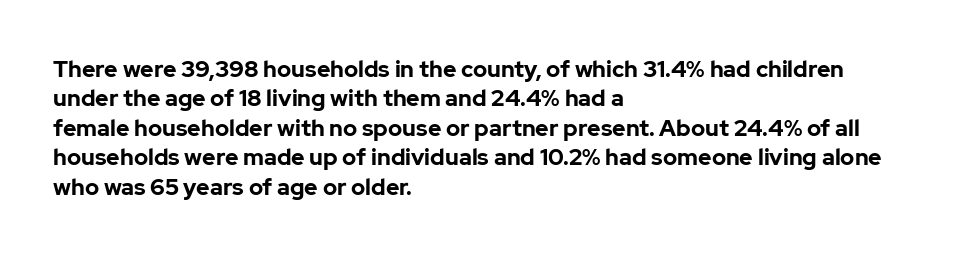
The image shows 23 px bold type, upright; set left-aligned, normal line spacing (1.28x), normal letter spacing, not underlined.
